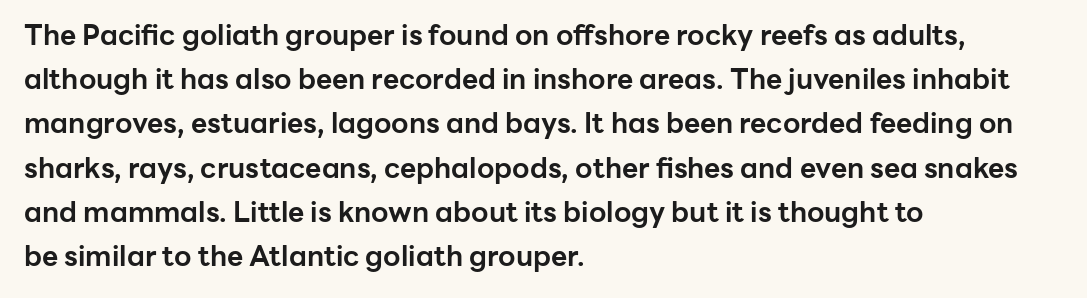
The image shows 28 px bold sans-serif type, upright; set left-aligned, normal line spacing (1.58x), normal letter spacing, not underlined; low stroke contrast and a medium x-height.
